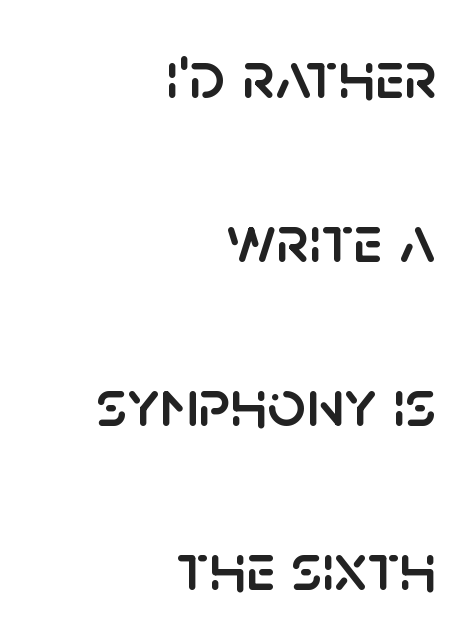
Q: Is the text italic (slanted)? A: No, it is upright.
Q: Is the typeface a serif or a sans-serif typeface? A: Sans-serif.
Q: Is the text underlined? A: No.
Q: How is the paragraph aligned? A: Right-aligned.
Q: Is the spacing between letters normal or unusually wide? A: Normal.
Q: Is the spacing between lines tight, normal or loose? A: Loose.
Q: Width (condensed, normal, or wide)? A: Normal.
Q: Stroke contrast? A: Low.
Q: x-height? A: Large.
Q: Monospaced? A: No.
